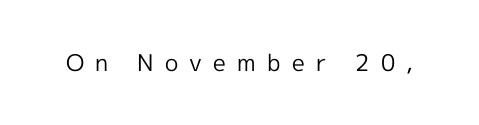
{"italic": "no", "bold": "no", "underline": "no", "letter_spacing": "wide", "letter_spacing_em": 0.49, "glyph_px": 23}
